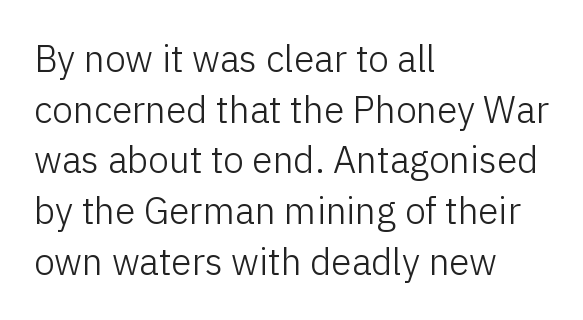
Q: Is the text bold? A: No.
Q: Is the text italic (slanted)? A: No, it is upright.
Q: Is the typeface a serif or a sans-serif typeface? A: Sans-serif.
Q: Is the text underlined? A: No.
Q: How is the paragraph aligned? A: Left-aligned.
Q: Is the spacing between letters normal or unusually wide? A: Normal.
Q: Is the spacing between lines tight, normal or loose? A: Normal.
Q: Width (condensed, normal, or wide)? A: Normal.
Q: Stroke contrast? A: Low.
Q: x-height? A: Medium.
Q: Monospaced? A: No.
